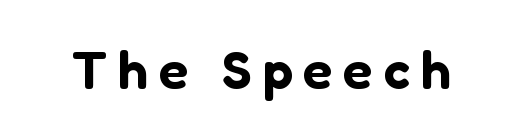
{"serif": "no", "italic": "no", "width": "normal", "stroke_contrast": "low", "x_height": "medium", "monospaced": "no", "underline": "no", "letter_spacing": "wide", "letter_spacing_em": 0.2, "glyph_px": 54}
